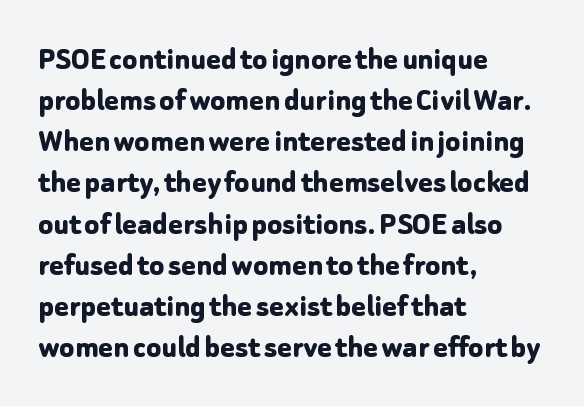
Q: Is the text bold? A: Yes.
Q: Is the text italic (slanted)? A: No, it is upright.
Q: Is the typeface a serif or a sans-serif typeface? A: Sans-serif.
Q: Is the text underlined? A: No.
Q: How is the paragraph aligned? A: Left-aligned.
Q: Is the spacing between letters normal or unusually wide? A: Normal.
Q: Width (condensed, normal, or wide)? A: Normal.
Q: Stroke contrast? A: Low.
Q: x-height? A: Medium.
Q: Monospaced? A: No.
